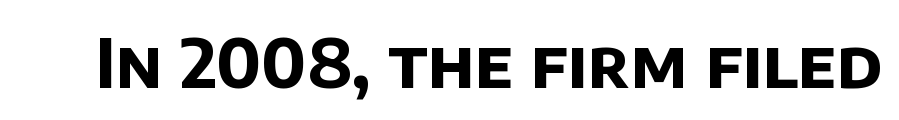
Q: Is the text bold? A: Yes.
Q: Is the typeface a serif or a sans-serif typeface? A: Sans-serif.
Q: Is the text underlined? A: No.
Q: Is the spacing between letters normal or unusually wide? A: Normal.
Q: Width (condensed, normal, or wide)? A: Normal.
Q: Stroke contrast? A: Low.
Q: x-height? A: Large.
Q: Monospaced? A: No.
